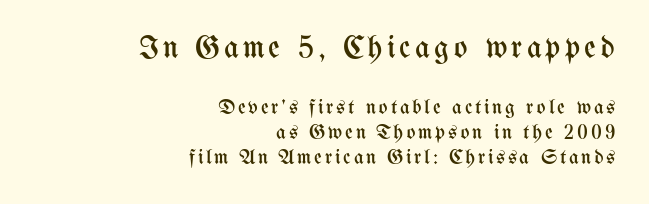
The image shows 32 px regular-weight, condensed type, upright; set right-aligned, line spacing 1.2x, not underlined; the first (top) block is 1.52x larger; medium stroke contrast and a medium x-height.
